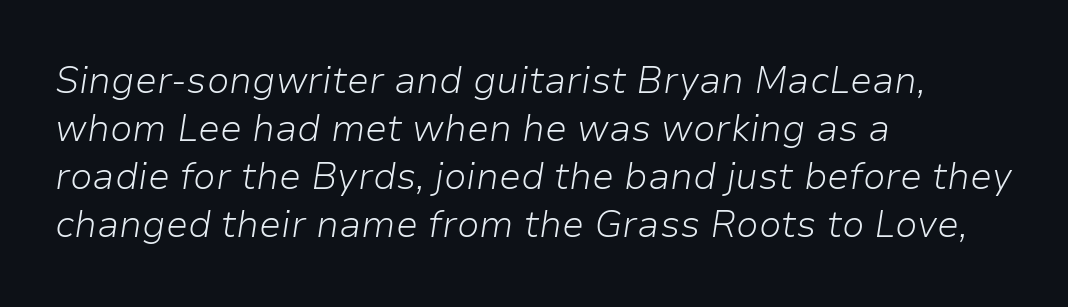
The image shows 37 px light type, italic (leaning right); set left-aligned, normal line spacing (1.3x), normal letter spacing, not underlined; low stroke contrast and a medium x-height.
